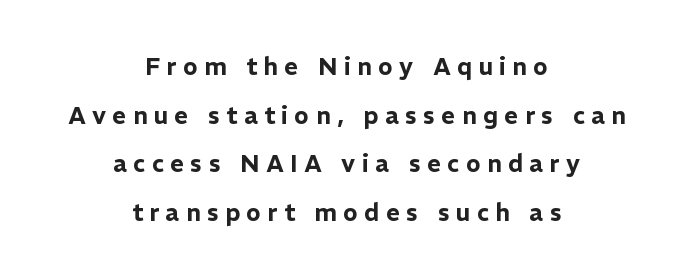
The image shows 24 px text type, upright; set centered, loose line spacing (2.03x), unusually wide letter spacing (+0.27 em), not underlined.
